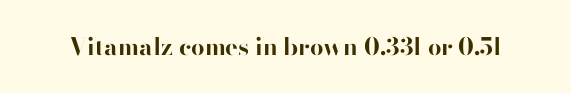
{"italic": "no", "bold": "yes", "underline": "no", "letter_spacing": "normal", "letter_spacing_em": 0.0, "glyph_px": 24}
